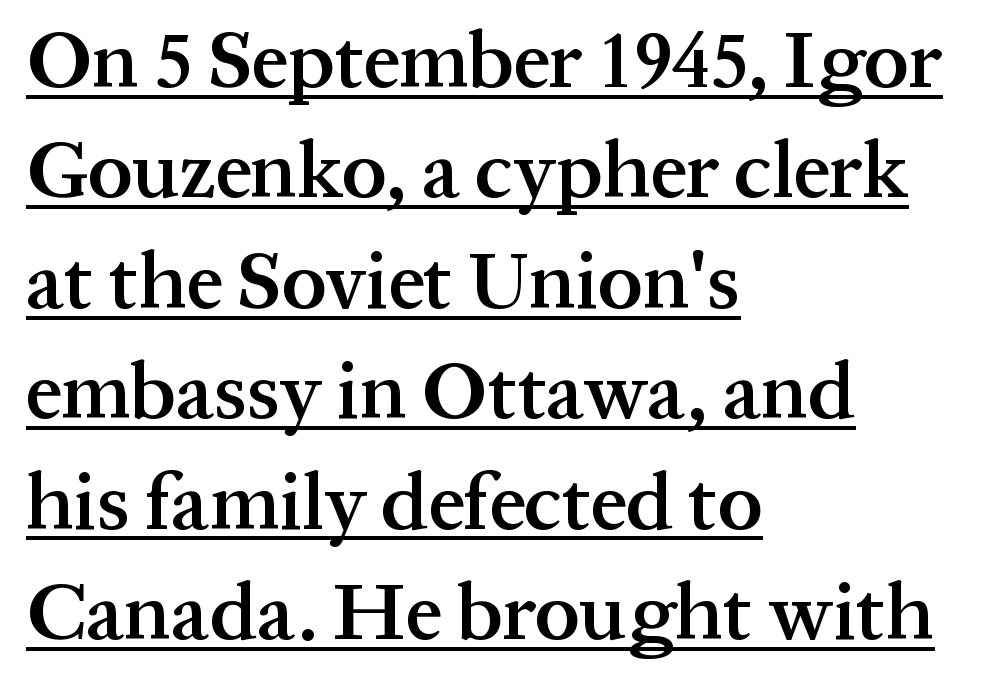
Weight check: semibold — heavier than regular, not quite bold. The paragraph shown leans on its left margin. The lines sit at an ordinary, default distance from one another. In designer terms, the underline attribute is active on this setting. Little horizontal feet cap the strokes, marking this as serif type.
